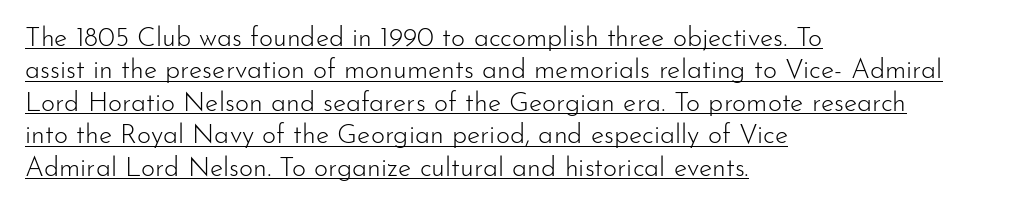
The letters look calm and open, with moderate or lighter stems. These lines were composed using upright roman letters. Between one letter and the next there's only the usual sliver of space. A baseline rule has been typeset under these characters.
